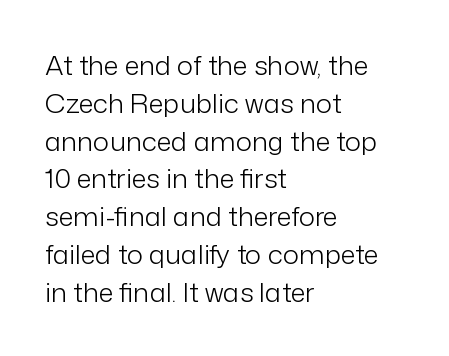
Q: Is the text bold? A: No.
Q: Is the text italic (slanted)? A: No, it is upright.
Q: Is the text underlined? A: No.
Q: How is the paragraph aligned? A: Left-aligned.
Q: Is the spacing between letters normal or unusually wide? A: Normal.
Q: Is the spacing between lines tight, normal or loose? A: Normal.
